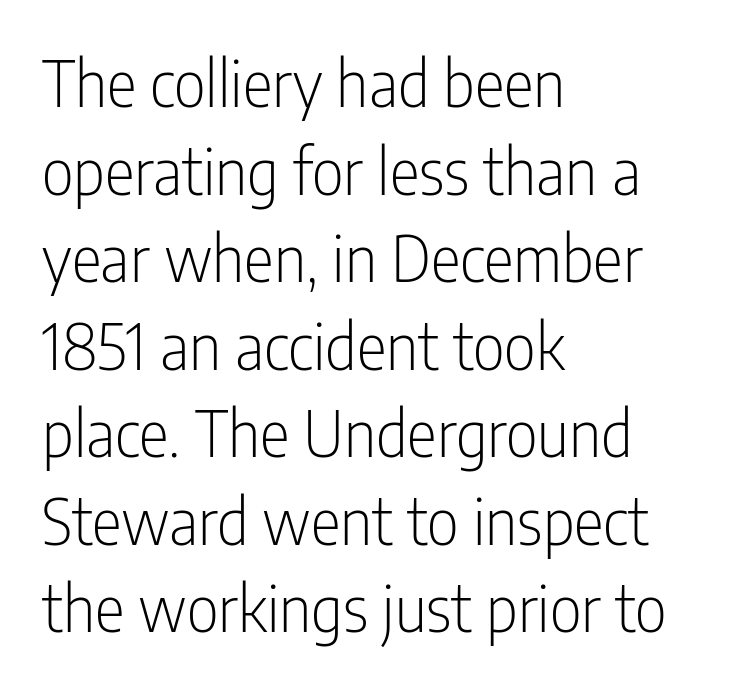
The image shows 63 px light, condensed sans-serif type, upright; set left-aligned, normal line spacing (1.39x), normal letter spacing, not underlined; low stroke contrast and a medium x-height.
